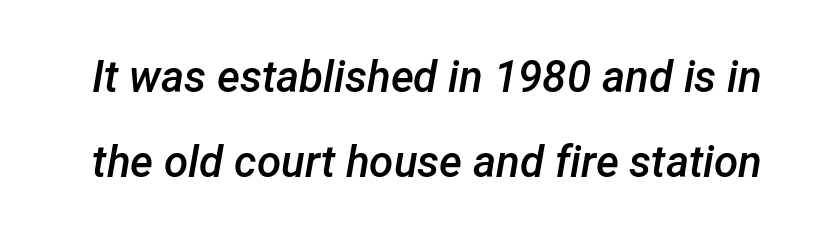
The passage shown has conventional tracking throughout. The letters advance in unequal steps, a hallmark of proportional type. The letters are slanted; this is an italic face. Underlining? Definitely not there. The block of text is sparse from top to bottom, with ample space between rows. Its strokes are somewhat broadened, the hallmark of semibold type.
